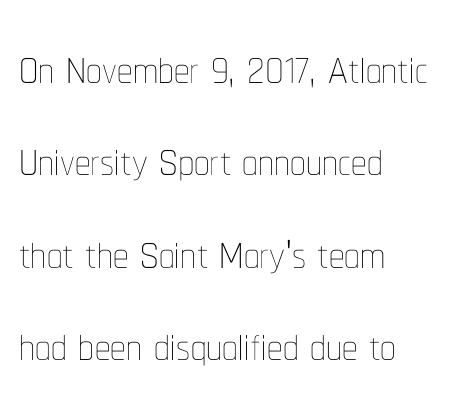
Q: Is the text bold? A: No.
Q: Is the text italic (slanted)? A: No, it is upright.
Q: Is the text underlined? A: No.
Q: How is the paragraph aligned? A: Left-aligned.
Q: Is the spacing between letters normal or unusually wide? A: Normal.
Q: Is the spacing between lines tight, normal or loose? A: Normal.
Q: Width (condensed, normal, or wide)? A: Condensed.
Q: Stroke contrast? A: Low.
Q: x-height? A: Medium.
Q: Monospaced? A: No.
